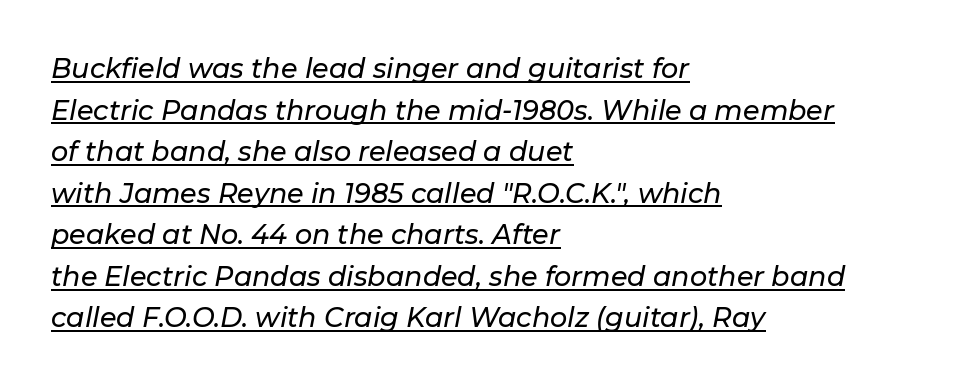
Compared with typical paragraphs, the rows here are spaced about the same. Horizontal alignment here is leftward, the default for most running prose. Looking at the ascenders, they clearly lean. The passage shown is underscored from start to finish. The line texture is even and compact thanks to regular tracking.
